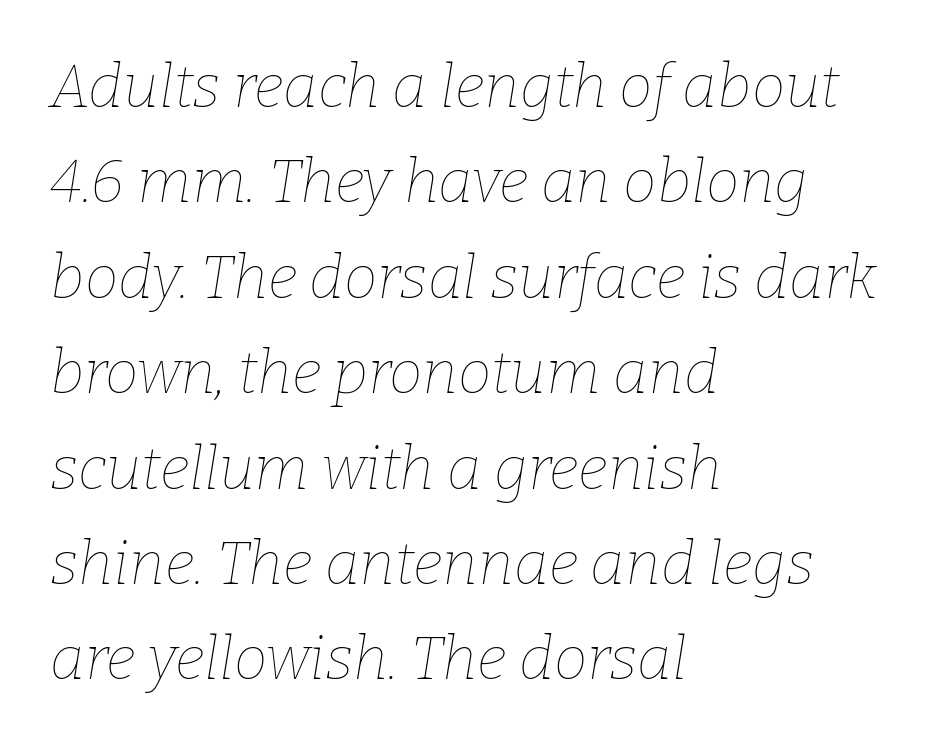
The image shows 60 px thin type, italic (leaning right); set left-aligned, normal line spacing (1.59x), normal letter spacing, not underlined; low stroke contrast and a medium x-height.
